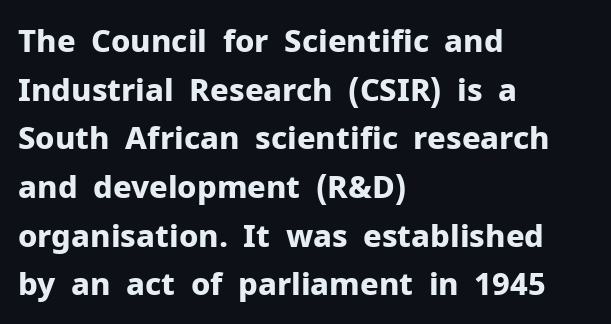
Decoration check: the copy has no underline. The face used here is proportionally spaced, like ordinary book or web type. The paragraph shown leans on its left margin. In terms of letterspacing, this is plain default setting. Leading matches the norm, producing a regular column. Unlike a traditional serif, this face leaves its strokes unadorned.
